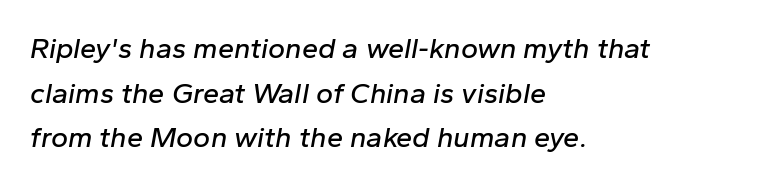
Q: Is the text italic (slanted)? A: Yes, it leans right by about 10 degrees.
Q: Is the text underlined? A: No.
Q: How is the paragraph aligned? A: Left-aligned.
Q: Is the spacing between letters normal or unusually wide? A: Normal.
Q: Is the spacing between lines tight, normal or loose? A: Normal.
Q: Width (condensed, normal, or wide)? A: Normal.
Q: Stroke contrast? A: Low.
Q: x-height? A: Medium.
Q: Monospaced? A: No.
